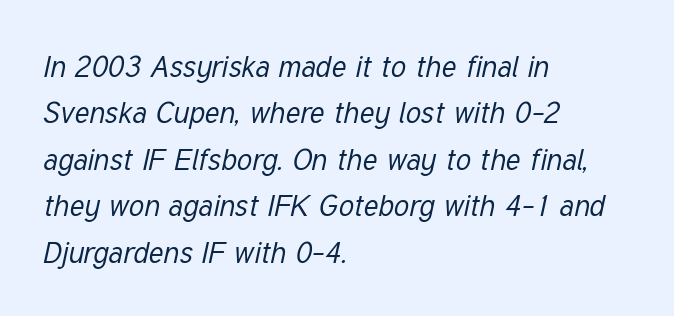
Q: Is the text bold? A: No.
Q: Is the text italic (slanted)? A: Yes, it leans right by about 12 degrees.
Q: Is the text underlined? A: No.
Q: How is the paragraph aligned? A: Left-aligned.
Q: Is the spacing between letters normal or unusually wide? A: Normal.
Q: Is the spacing between lines tight, normal or loose? A: Normal.
Q: Width (condensed, normal, or wide)? A: Condensed.
Q: Stroke contrast? A: Low.
Q: x-height? A: Medium.
Q: Monospaced? A: No.
